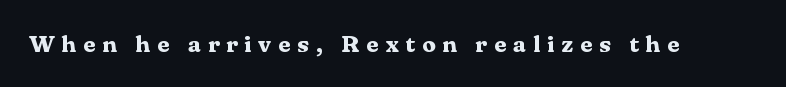
Q: Is the text bold? A: Yes.
Q: Is the text italic (slanted)? A: No, it is upright.
Q: Is the text underlined? A: No.
Q: Is the spacing between letters normal or unusually wide? A: Unusually wide.
